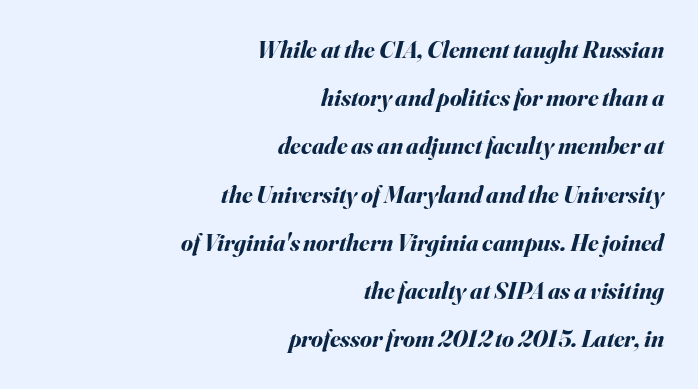
A typesetter would call this zero additional tracking. If you drew a line through each stem, it would be angled. This rendering features lettering with no underline. Every row of glyphs terminates at an identical x-position on the right. Vertically, the passage feels expansive, rows floating well apart.
